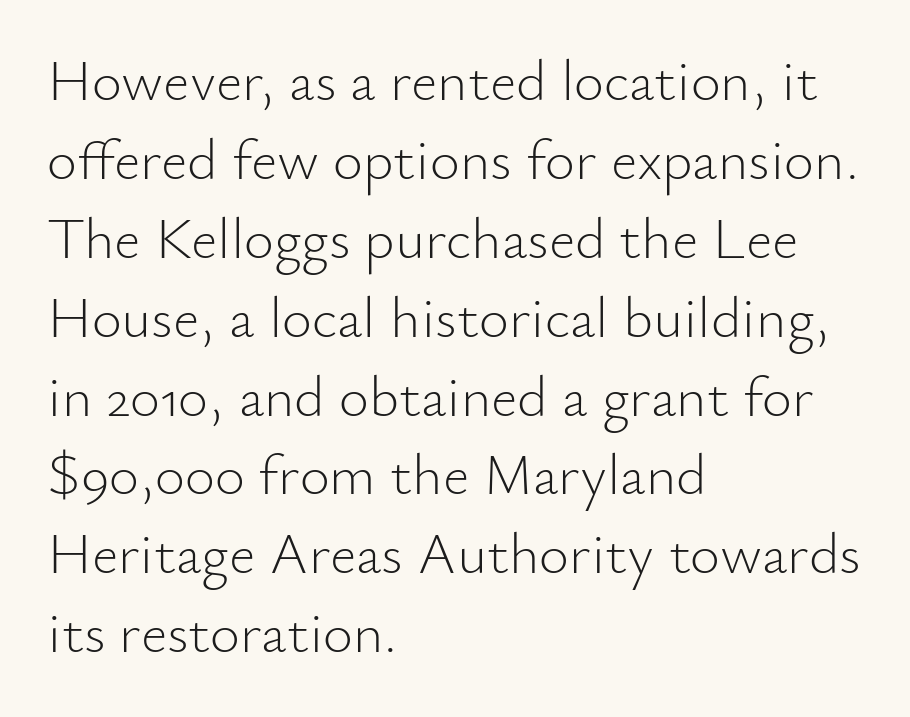
Q: Is the text bold? A: No.
Q: Is the text italic (slanted)? A: No, it is upright.
Q: Is the typeface a serif or a sans-serif typeface? A: Sans-serif.
Q: Is the text underlined? A: No.
Q: How is the paragraph aligned? A: Left-aligned.
Q: Is the spacing between letters normal or unusually wide? A: Normal.
Q: Is the spacing between lines tight, normal or loose? A: Normal.
Q: Width (condensed, normal, or wide)? A: Normal.
Q: Stroke contrast? A: Low.
Q: x-height? A: Small.
Q: Monospaced? A: No.
